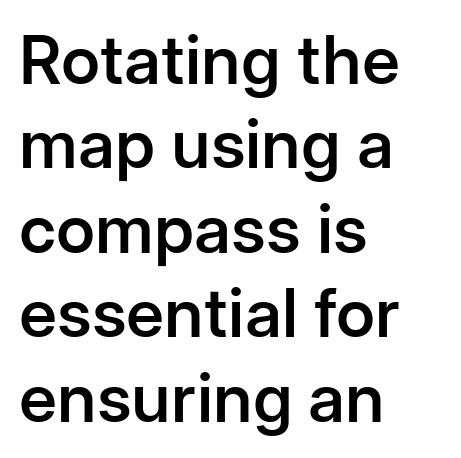
Q: Is the text bold? A: Semi-bold.
Q: Is the text italic (slanted)? A: No, it is upright.
Q: Is the typeface a serif or a sans-serif typeface? A: Sans-serif.
Q: Is the text underlined? A: No.
Q: How is the paragraph aligned? A: Left-aligned.
Q: Is the spacing between letters normal or unusually wide? A: Normal.
Q: Is the spacing between lines tight, normal or loose? A: Normal.
Q: Width (condensed, normal, or wide)? A: Normal.
Q: Stroke contrast? A: Low.
Q: x-height? A: Medium.
Q: Monospaced? A: No.
